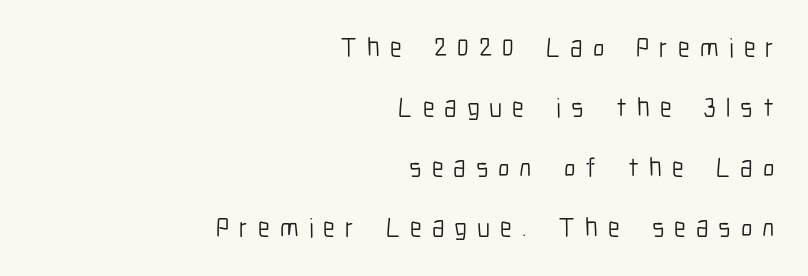
Q: Is the text bold? A: No.
Q: Is the text italic (slanted)? A: No, it is upright.
Q: Is the text underlined? A: No.
Q: How is the paragraph aligned? A: Right-aligned.
Q: Is the spacing between letters normal or unusually wide? A: Unusually wide.
Q: Is the spacing between lines tight, normal or loose? A: Loose.
